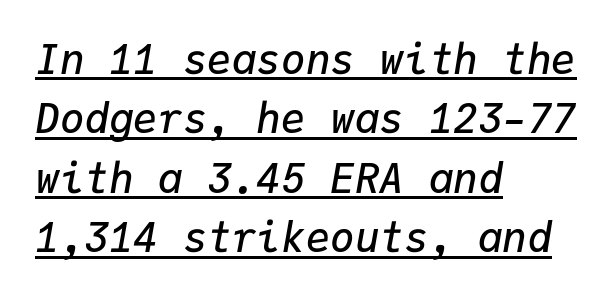
The words here are underlined. Posture: slanted. One glance says typical: line gaps are just what's usual. The passage shown is typed in a monospace face where columns stay perfectly aligned. This rendering uses left alignment, leaving the right contour irregular.
